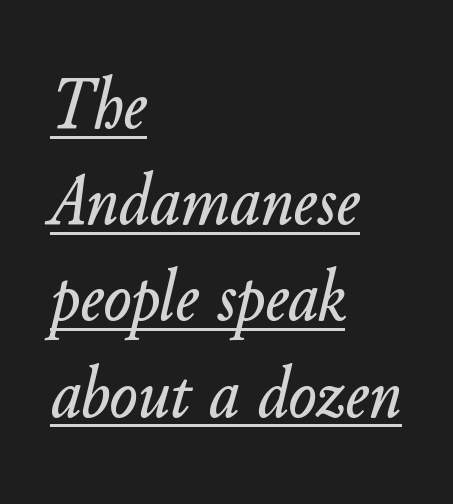
Q: Is the text italic (slanted)? A: Yes, it leans right by about 11 degrees.
Q: Is the text underlined? A: Yes.
Q: How is the paragraph aligned? A: Left-aligned.
Q: Is the spacing between letters normal or unusually wide? A: Normal.
Q: Is the spacing between lines tight, normal or loose? A: Normal.
Q: Width (condensed, normal, or wide)? A: Normal.
Q: Stroke contrast? A: Low.
Q: x-height? A: Small.
Q: Monospaced? A: No.
